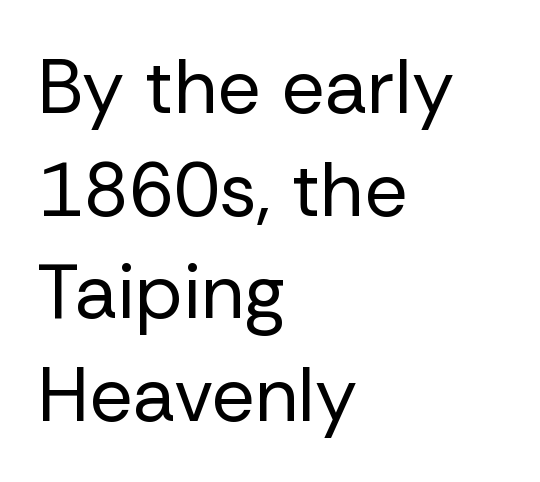
{"serif": "no", "italic": "no", "bold": "no", "weight": "regular", "width": "normal", "stroke_contrast": "low", "x_height": "medium", "monospaced": "no", "underline": "no", "align": "left", "line_spacing": "normal", "line_spacing_ratio": 1.35, "letter_spacing": "normal", "letter_spacing_em": 0.0, "glyph_px": 76}
